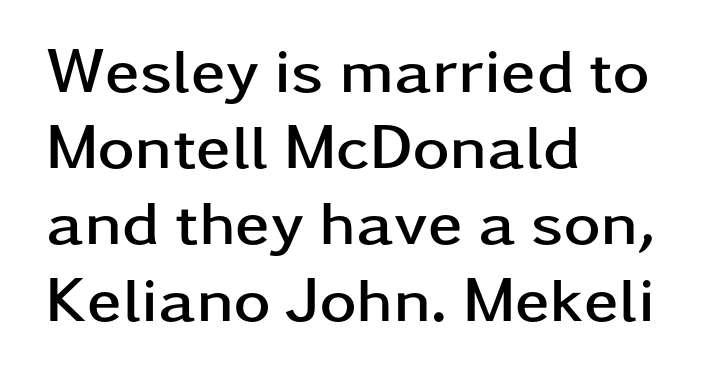
{"serif": "no", "italic": "no", "bold": "yes", "weight": "semibold", "width": "wide", "stroke_contrast": "low", "x_height": "medium", "monospaced": "no", "underline": "no", "align": "left", "line_spacing_ratio": 1.21, "letter_spacing": "normal", "letter_spacing_em": 0.0, "glyph_px": 63}
